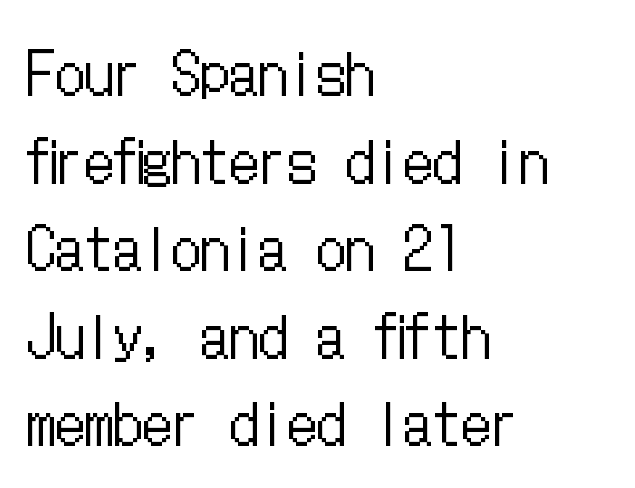
Posture: upright roman. One glance says typical: line gaps are just what's usual. Underline: absent. The strokes carry an ordinary text weight at most. The paragraph shown leans on its left margin.
